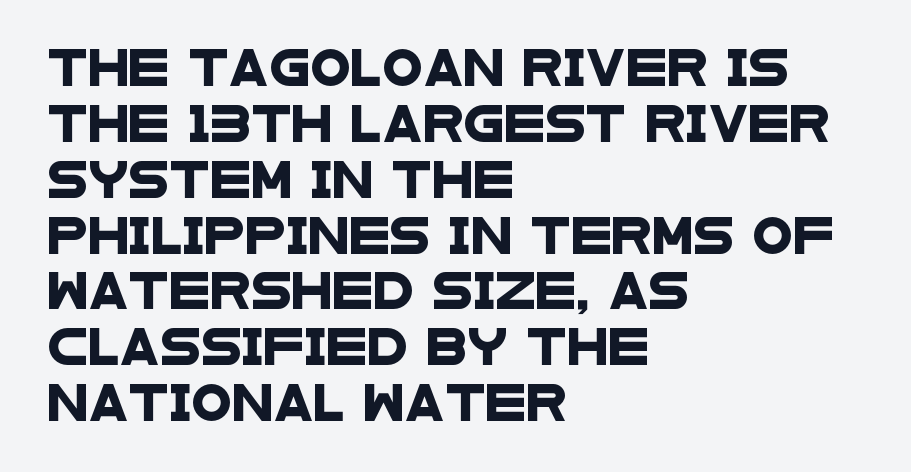
The image shows 37 px wide sans-serif type; set left-aligned, normal line spacing (1.51x), normal letter spacing, not underlined; low stroke contrast and a large x-height.
